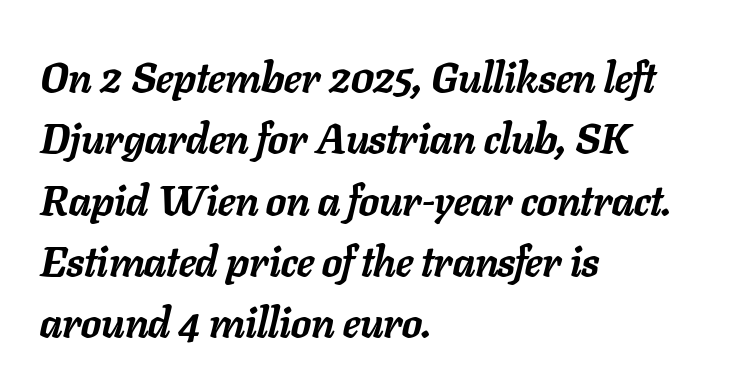
{"italic": "yes", "lean": "right", "slant_degrees": 11, "bold": "yes", "weight": "semibold", "width": "normal", "stroke_contrast": "low", "x_height": "medium", "monospaced": "no", "underline": "no", "align": "left", "line_spacing": "normal", "line_spacing_ratio": 1.46, "letter_spacing": "normal", "letter_spacing_em": 0.0, "glyph_px": 42}
